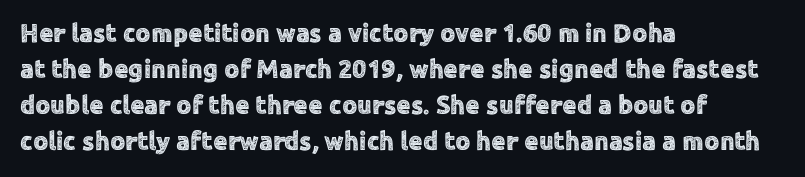
Q: Is the text italic (slanted)? A: No, it is upright.
Q: Is the text underlined? A: No.
Q: How is the paragraph aligned? A: Left-aligned.
Q: Is the spacing between letters normal or unusually wide? A: Normal.
Q: Is the spacing between lines tight, normal or loose? A: Normal.
